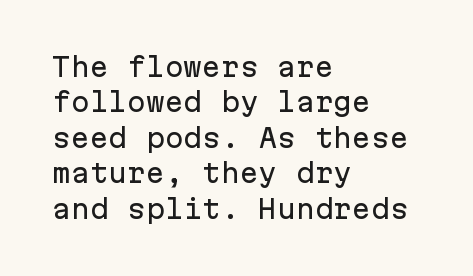
The image shows 25 px text type, upright; set left-aligned, normal line spacing (1.42x), normal letter spacing, not underlined.
